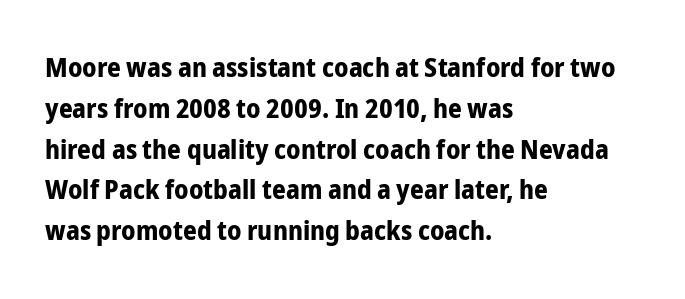
This is the regular roman posture of the typeface. Regarding leading, the lines here are spaced in the standard way. Heft: maximum for text — a bold. The specimen omits any rule beneath the text block's lines.
